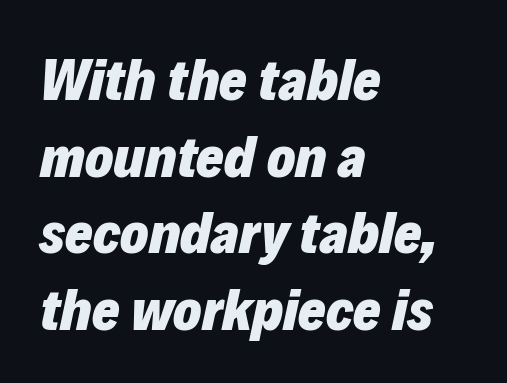
The image shows 59 px heavy type, italic (leaning right); set left-aligned, normal line spacing (1.3x), normal letter spacing, not underlined; low stroke contrast and a medium x-height.
